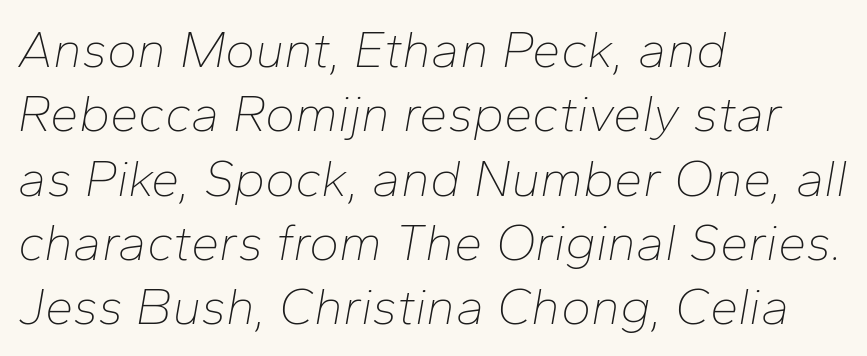
Q: Is the text bold? A: No.
Q: Is the text italic (slanted)? A: Yes, it leans right by about 10 degrees.
Q: Is the text underlined? A: No.
Q: How is the paragraph aligned? A: Left-aligned.
Q: Is the spacing between letters normal or unusually wide? A: Normal.
Q: Is the spacing between lines tight, normal or loose? A: Normal.
Q: Width (condensed, normal, or wide)? A: Normal.
Q: Stroke contrast? A: Low.
Q: x-height? A: Medium.
Q: Monospaced? A: No.
